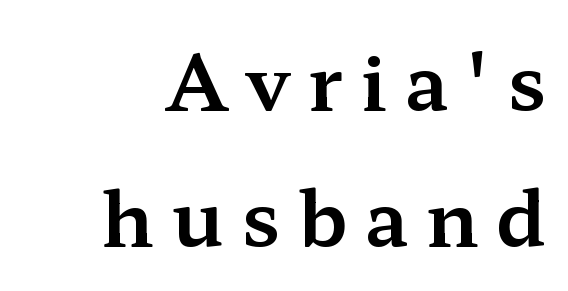
{"serif": "yes", "italic": "no", "width": "wide", "stroke_contrast": "medium", "x_height": "medium", "monospaced": "no", "underline": "no", "align": "right", "line_spacing_ratio": 1.76, "letter_spacing": "wide", "letter_spacing_em": 0.23, "glyph_px": 77}
